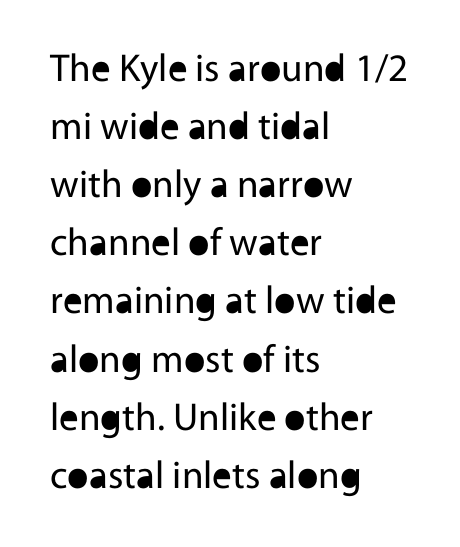
The image shows 39 px regular-weight sans-serif type, upright; set left-aligned, normal line spacing (1.49x), normal letter spacing, not underlined; a medium x-height.
